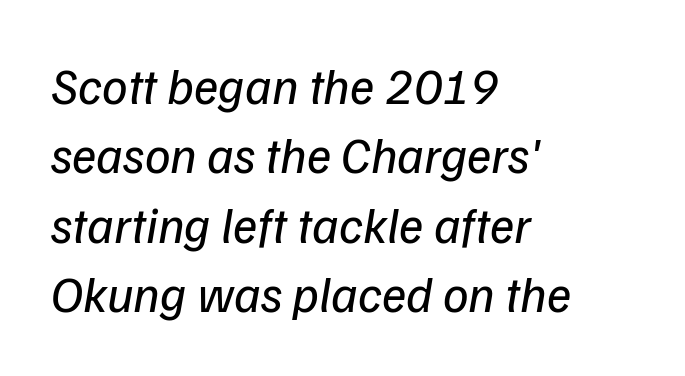
The image shows 51 px regular-weight type, italic (leaning right); set left-aligned, normal line spacing (1.36x), normal letter spacing, not underlined; low stroke contrast and a medium x-height.
